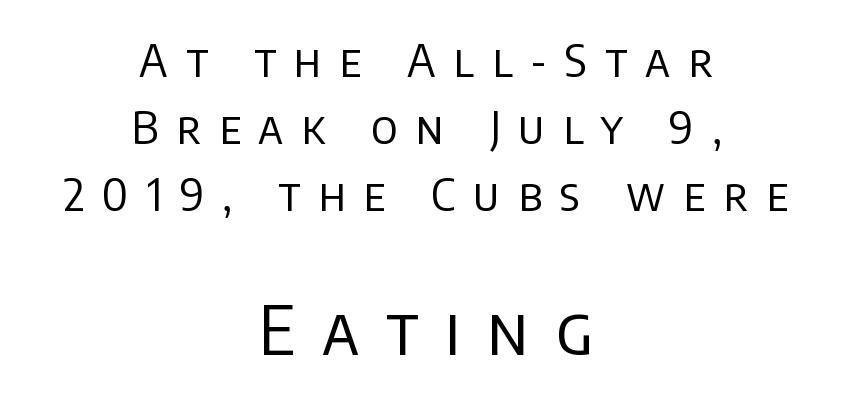
Q: Is the text bold? A: No.
Q: Is the text italic (slanted)? A: No, it is upright.
Q: Is the typeface a serif or a sans-serif typeface? A: Sans-serif.
Q: Is the text underlined? A: No.
Q: How is the paragraph aligned? A: Centered.
Q: Is the spacing between letters normal or unusually wide? A: Unusually wide.
Q: Is the spacing between lines tight, normal or loose? A: Normal.
Q: Which block of text is set in a larger size, the first (top) or the second (bottom)? A: The second (bottom) one.
Q: Width (condensed, normal, or wide)? A: Normal.
Q: Stroke contrast? A: Low.
Q: x-height? A: Large.
Q: Monospaced? A: No.
